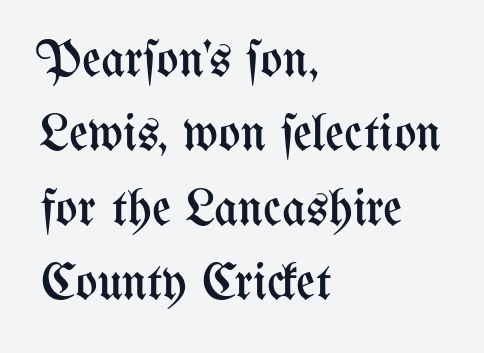
The image shows 52 px regular-weight, condensed type, upright; set left-aligned, normal line spacing (1.43x), normal letter spacing, not underlined; medium stroke contrast and a medium x-height.
